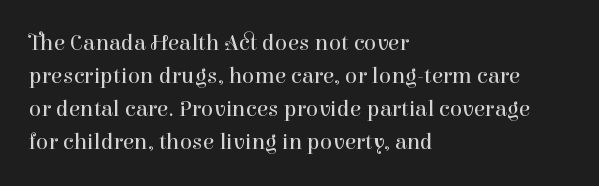
The image shows 23 px text type, upright; set left-aligned, normal line spacing (1.44x), normal letter spacing, not underlined.
